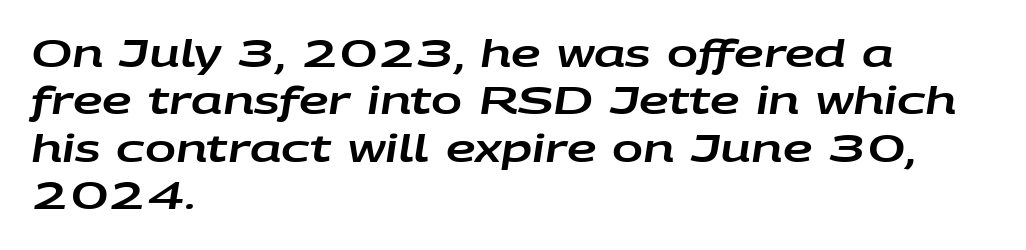
{"italic": "yes", "lean": "right", "slant_degrees": 9, "width": "wide", "stroke_contrast": "low", "x_height": "large", "monospaced": "no", "underline": "no", "align": "left", "line_spacing": "normal", "line_spacing_ratio": 1.28, "letter_spacing": "normal", "letter_spacing_em": 0.0, "glyph_px": 37}
